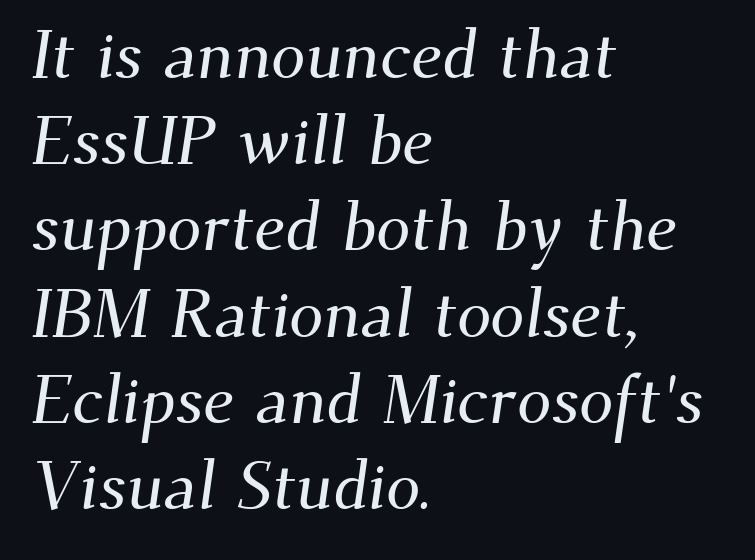
{"serif": "yes", "width": "normal", "stroke_contrast": "medium", "x_height": "small", "monospaced": "no", "underline": "no", "align": "left", "line_spacing": "normal", "line_spacing_ratio": 1.25, "letter_spacing": "normal", "letter_spacing_em": 0.0, "glyph_px": 69}
